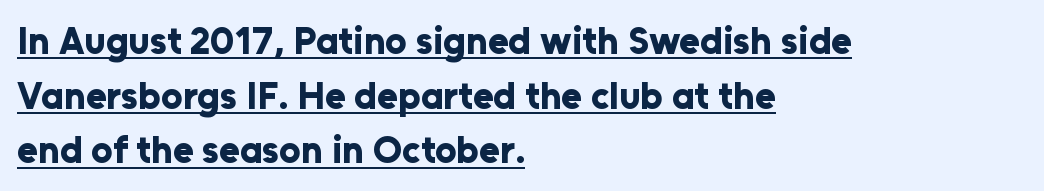
{"serif": "no", "italic": "no", "bold": "yes", "weight": "bold", "width": "normal", "stroke_contrast": "low", "x_height": "medium", "monospaced": "no", "underline": "yes", "align": "left", "line_spacing": "normal", "line_spacing_ratio": 1.44, "letter_spacing": "normal", "letter_spacing_em": 0.0, "glyph_px": 38}
